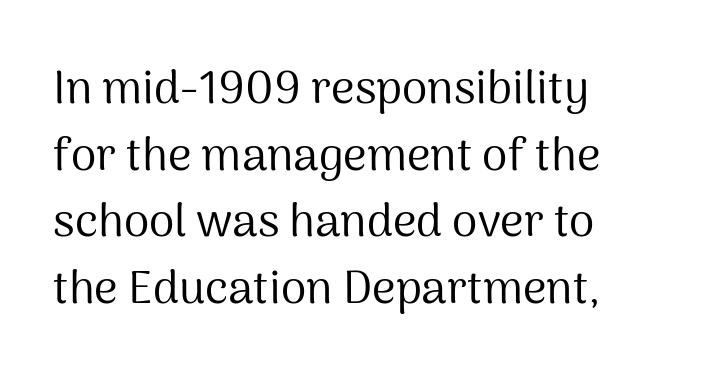
Q: Is the text bold? A: No.
Q: Is the text italic (slanted)? A: No, it is upright.
Q: Is the typeface a serif or a sans-serif typeface? A: Sans-serif.
Q: Is the text underlined? A: No.
Q: Is the spacing between letters normal or unusually wide? A: Normal.
Q: Is the spacing between lines tight, normal or loose? A: Normal.
Q: Width (condensed, normal, or wide)? A: Normal.
Q: Stroke contrast? A: Medium.
Q: x-height? A: Medium.
Q: Monospaced? A: No.
